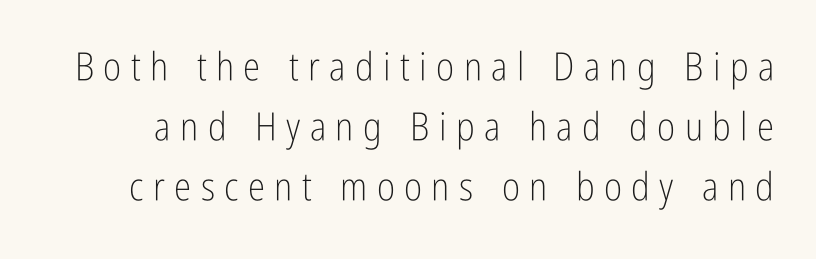
{"serif": "no", "italic": "no", "bold": "no", "weight": "light", "width": "condensed", "stroke_contrast": "low", "x_height": "medium", "monospaced": "no", "underline": "no", "line_spacing": "normal", "line_spacing_ratio": 1.54, "letter_spacing": "wide", "letter_spacing_em": 0.24, "glyph_px": 39}
